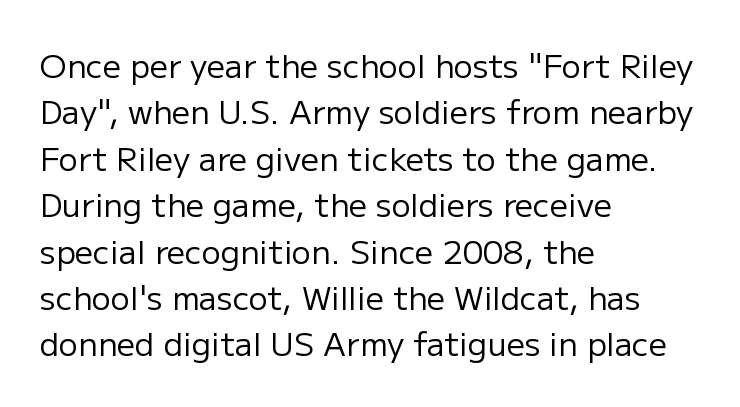
Q: Is the text bold? A: No.
Q: Is the text italic (slanted)? A: No, it is upright.
Q: Is the typeface a serif or a sans-serif typeface? A: Sans-serif.
Q: Is the text underlined? A: No.
Q: How is the paragraph aligned? A: Left-aligned.
Q: Is the spacing between letters normal or unusually wide? A: Normal.
Q: Is the spacing between lines tight, normal or loose? A: Normal.
Q: Width (condensed, normal, or wide)? A: Normal.
Q: Stroke contrast? A: Low.
Q: x-height? A: Medium.
Q: Monospaced? A: No.
